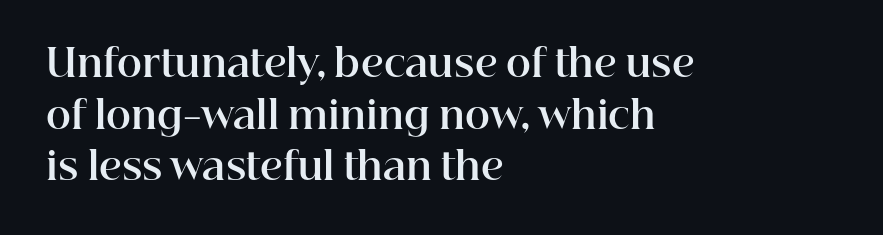
Q: Is the text bold? A: Yes.
Q: Is the text italic (slanted)? A: No, it is upright.
Q: Is the typeface a serif or a sans-serif typeface? A: Serif.
Q: Is the text underlined? A: No.
Q: How is the paragraph aligned? A: Left-aligned.
Q: Is the spacing between letters normal or unusually wide? A: Normal.
Q: Is the spacing between lines tight, normal or loose? A: Normal.
Q: Width (condensed, normal, or wide)? A: Normal.
Q: Stroke contrast? A: High.
Q: x-height? A: Medium.
Q: Monospaced? A: No.
